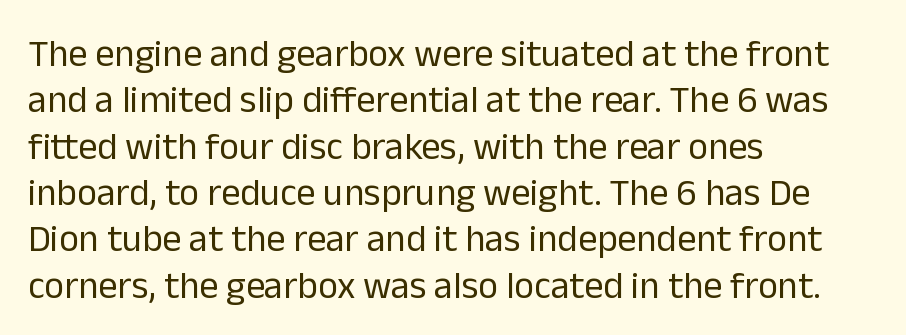
{"serif": "no", "italic": "no", "bold": "no", "weight": "regular", "width": "normal", "stroke_contrast": "low", "x_height": "medium", "monospaced": "no", "underline": "no", "align": "left", "line_spacing_ratio": 1.22, "letter_spacing": "normal", "letter_spacing_em": 0.0, "glyph_px": 38}
